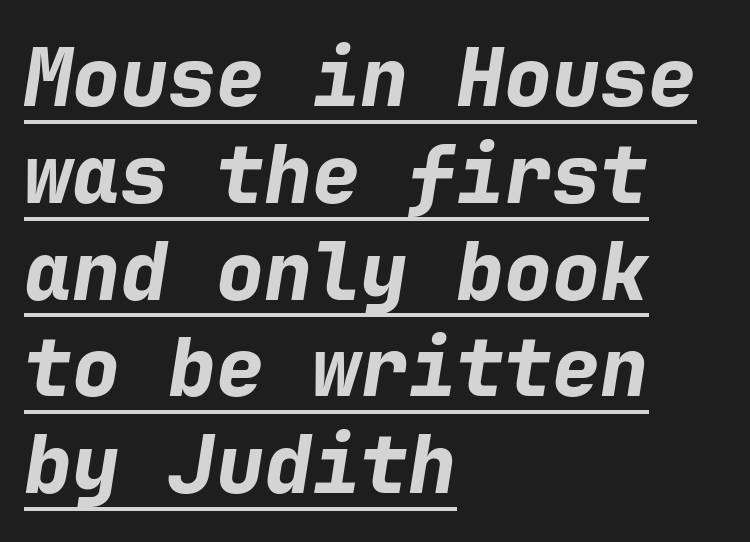
Q: Is the text bold? A: Yes.
Q: Is the text italic (slanted)? A: Yes, it leans right by about 9 degrees.
Q: Is the text underlined? A: Yes.
Q: How is the paragraph aligned? A: Left-aligned.
Q: Is the spacing between letters normal or unusually wide? A: Normal.
Q: Width (condensed, normal, or wide)? A: Normal.
Q: Stroke contrast? A: Low.
Q: x-height? A: Medium.
Q: Monospaced? A: Yes.
